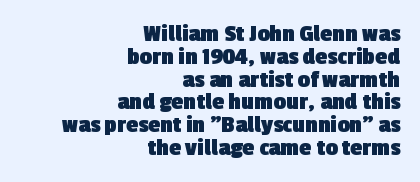
Q: Is the text bold? A: Yes.
Q: Is the text underlined? A: No.
Q: How is the paragraph aligned? A: Right-aligned.
Q: Is the spacing between letters normal or unusually wide? A: Normal.
Q: Is the spacing between lines tight, normal or loose? A: Tight.
